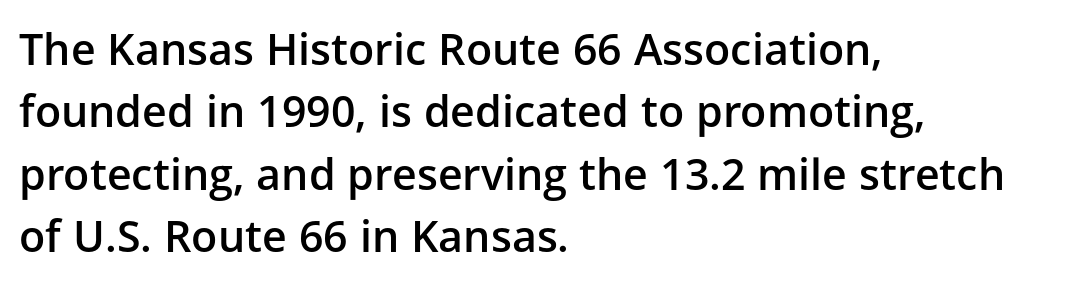
The image shows 43 px semibold sans-serif type, upright; set left-aligned, normal line spacing (1.45x), normal letter spacing, not underlined; low stroke contrast and a medium x-height.
